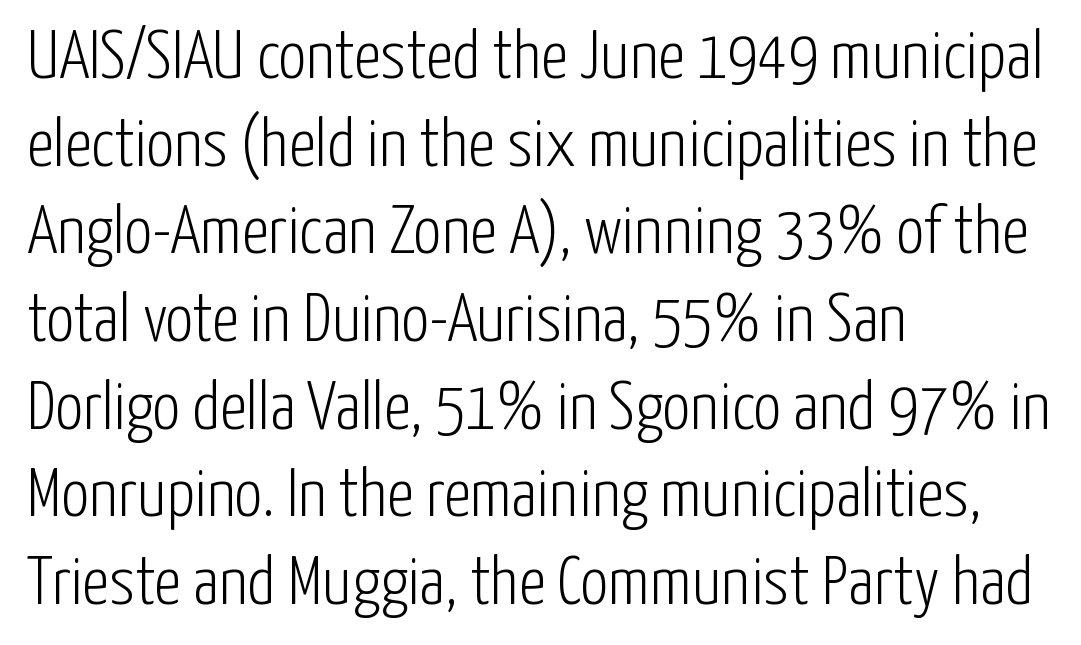
Q: Is the text bold? A: No.
Q: Is the text italic (slanted)? A: No, it is upright.
Q: Is the typeface a serif or a sans-serif typeface? A: Sans-serif.
Q: Is the text underlined? A: No.
Q: How is the paragraph aligned? A: Left-aligned.
Q: Is the spacing between letters normal or unusually wide? A: Normal.
Q: Is the spacing between lines tight, normal or loose? A: Normal.
Q: Width (condensed, normal, or wide)? A: Condensed.
Q: Stroke contrast? A: Low.
Q: x-height? A: Medium.
Q: Monospaced? A: No.
